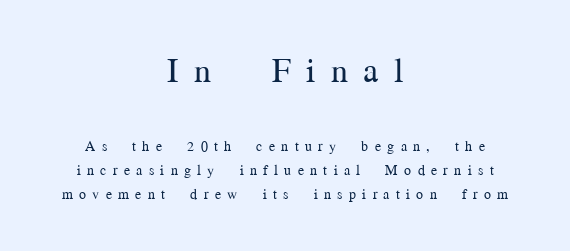
Q: Is the text bold? A: No.
Q: Is the text italic (slanted)? A: No, it is upright.
Q: Is the typeface a serif or a sans-serif typeface? A: Serif.
Q: Is the text underlined? A: No.
Q: How is the paragraph aligned? A: Centered.
Q: Is the spacing between letters normal or unusually wide? A: Unusually wide.
Q: Is the spacing between lines tight, normal or loose? A: Normal.
Q: Which block of text is set in a larger size, the first (top) or the second (bottom)? A: The first (top) one.
Q: Width (condensed, normal, or wide)? A: Normal.
Q: Stroke contrast? A: Medium.
Q: x-height? A: Medium.
Q: Monospaced? A: No.
